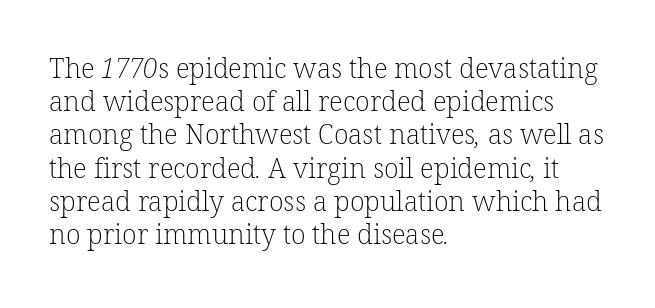
{"bold": "no", "underline": "no", "align": "left", "line_spacing_ratio": 1.23, "letter_spacing": "normal", "letter_spacing_em": 0.0, "glyph_px": 27}
